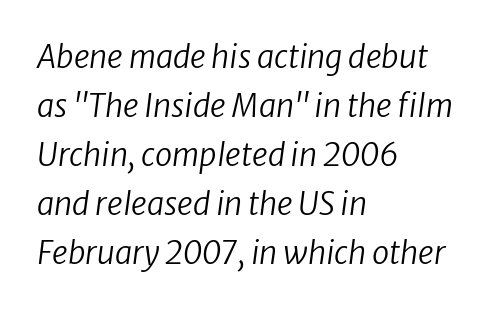
Q: Is the text bold? A: No.
Q: Is the text italic (slanted)? A: Yes, it leans right by about 8 degrees.
Q: Is the text underlined? A: No.
Q: How is the paragraph aligned? A: Left-aligned.
Q: Is the spacing between letters normal or unusually wide? A: Normal.
Q: Is the spacing between lines tight, normal or loose? A: Normal.
Q: Width (condensed, normal, or wide)? A: Normal.
Q: Stroke contrast? A: Low.
Q: x-height? A: Medium.
Q: Monospaced? A: No.
